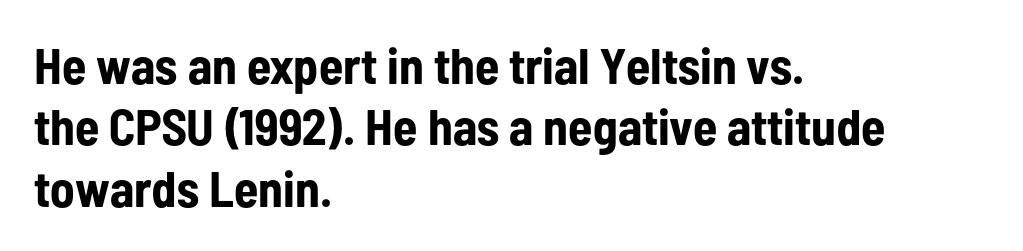
Q: Is the text bold? A: Yes.
Q: Is the text italic (slanted)? A: No, it is upright.
Q: Is the typeface a serif or a sans-serif typeface? A: Sans-serif.
Q: Is the text underlined? A: No.
Q: How is the paragraph aligned? A: Left-aligned.
Q: Is the spacing between letters normal or unusually wide? A: Normal.
Q: Width (condensed, normal, or wide)? A: Condensed.
Q: Stroke contrast? A: Low.
Q: x-height? A: Medium.
Q: Monospaced? A: No.
